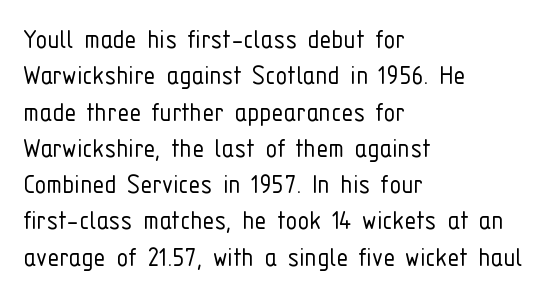
{"serif": "no", "italic": "no", "bold": "no", "weight": "light", "width": "condensed", "stroke_contrast": "low", "x_height": "medium", "monospaced": "no", "underline": "no", "align": "left", "line_spacing_ratio": 1.21, "letter_spacing": "normal", "letter_spacing_em": 0.0, "glyph_px": 30}
